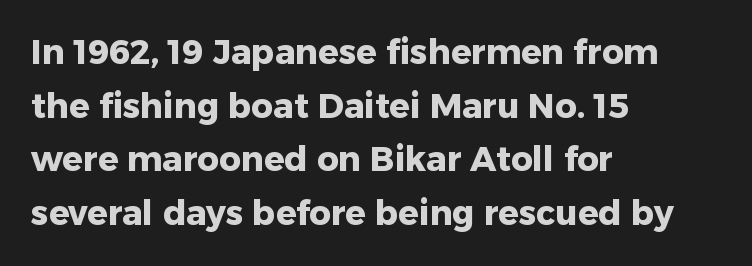
The image shows 34 px heavy sans-serif type, upright; set left-aligned, normal line spacing (1.58x), normal letter spacing, not underlined; low stroke contrast and a medium x-height.
